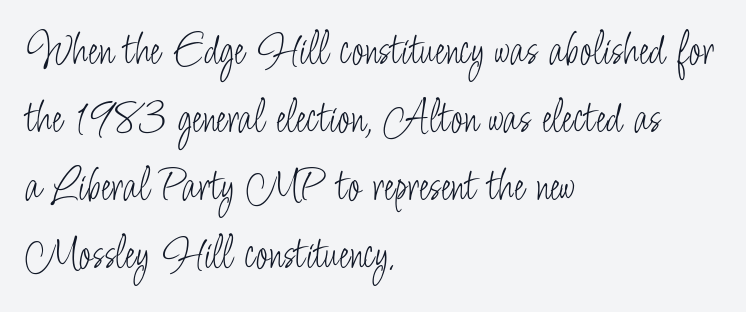
Summary of vertical rhythm: regular, with standard interline spacing. Nope, no serifs anywhere on these letters. In terms of letterspacing, this is plain default setting. Visually the block forms a straight wall on the left and a jagged coastline on the right.
